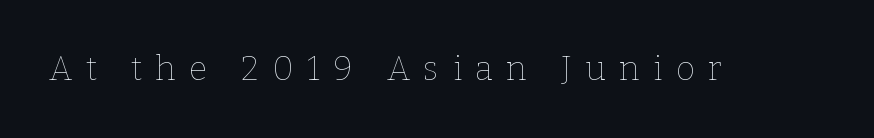
Nobody drew a line under any word here. Here the designer chose a conventional face with non-uniform glyph widths. Characters follow at a spacing far wider than the type designer built in. Unlike italic type, these characters show no tilt at all. Weight: regular or lighter.
